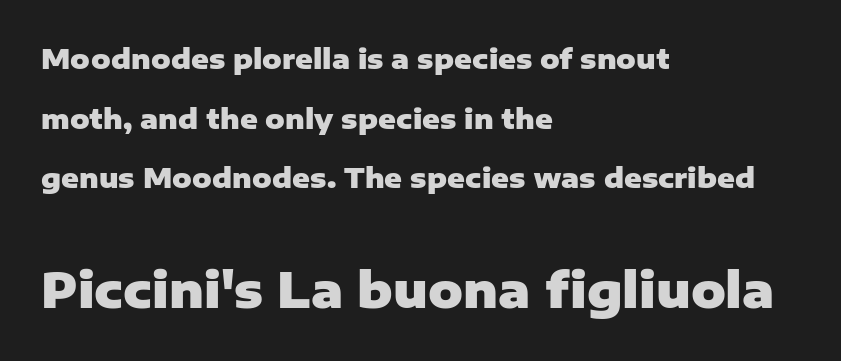
Check where the strokes stop: nothing finishes them off — pure sans. These lines keep a tight, regular rhythm from letter to letter. The face used here is proportionally spaced, like ordinary book or web type. Does the leading feel generous? Absolutely, it's lavish. Casual observation: everything's shoved over to the left. In terms of posture, this sample is upright.
